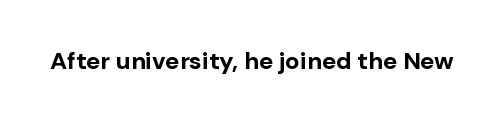
The image shows 24 px bold type, upright; set normal letter spacing, not underlined.
